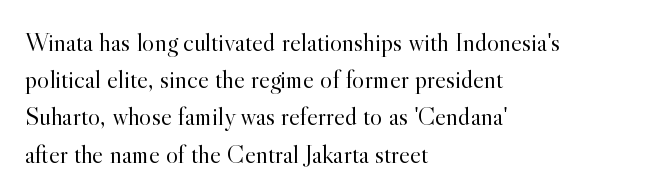
The rendering anchors every line to the left-hand side. A clean baseline with only descenders dipping below it. No chunkiness to these letters — they're not bold. Leading matches the norm, producing a regular column. Ascenders rise straight up at ninety degrees. Nobody touched the tracking dial on this one.
